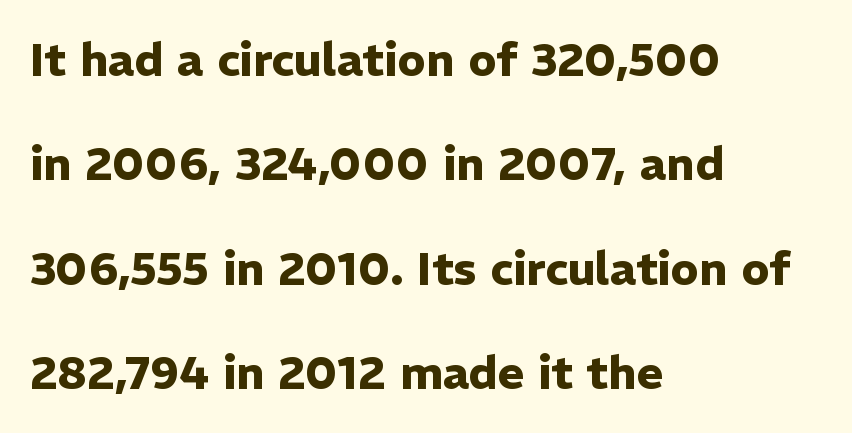
Horizontal alignment here is leftward, the default for most running prose. Grotesque or geometric, the face here clearly has no serifs. Upright lettering throughout. Letters rest on an invisible, unmarked baseline.
